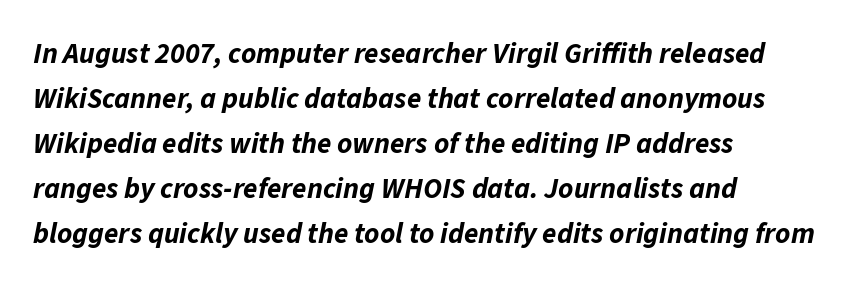
The image shows 29 px bold type, italic (leaning right); set left-aligned, normal line spacing (1.55x), normal letter spacing, not underlined; low stroke contrast and a medium x-height.
